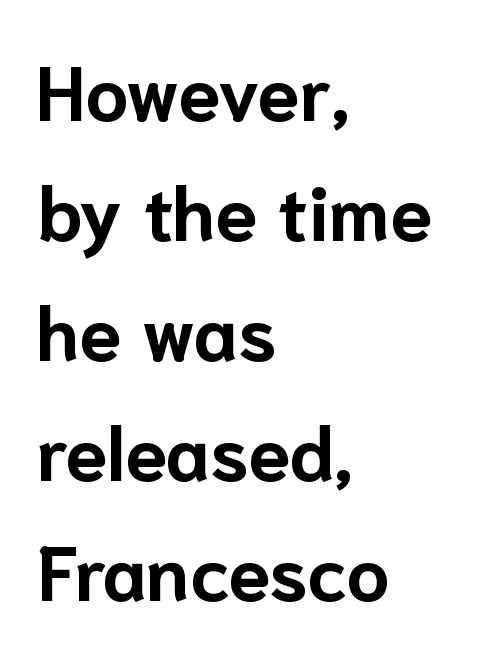
{"serif": "no", "italic": "no", "bold": "yes", "weight": "bold", "width": "normal", "stroke_contrast": "low", "x_height": "medium", "monospaced": "no", "underline": "no", "align": "left", "line_spacing": "normal", "line_spacing_ratio": 1.58, "letter_spacing": "normal", "letter_spacing_em": 0.0, "glyph_px": 76}
